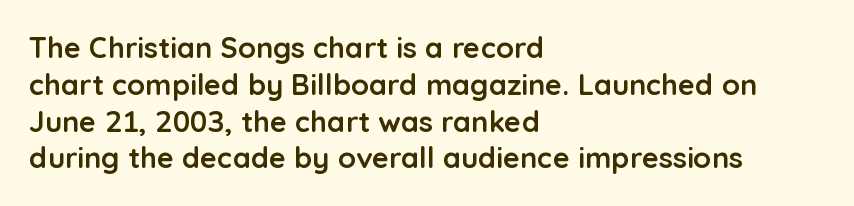
If you measured baseline to baseline, you'd find a middling distance. Spacing verdict: proportional, widths tailored to each character. The passage is arranged the way most books set body copy — flush left. The glyphs are unaccompanied by any horizontal stroke below them. Here the glyphs are tracked normally, forming tight word shapes.
